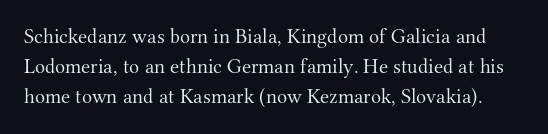
Q: Is the text bold? A: No.
Q: Is the text italic (slanted)? A: No, it is upright.
Q: Is the text underlined? A: No.
Q: Is the spacing between letters normal or unusually wide? A: Normal.
Q: Is the spacing between lines tight, normal or loose? A: Normal.
